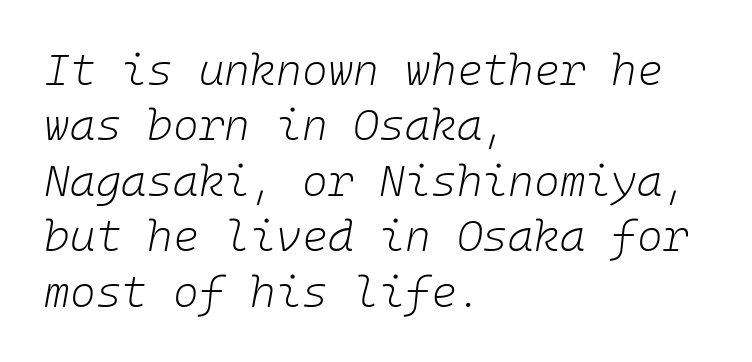
The image shows 44 px light type, italic (leaning right), monospaced; set left-aligned, normal line spacing (1.26x), normal letter spacing, not underlined; low stroke contrast and a medium x-height.
